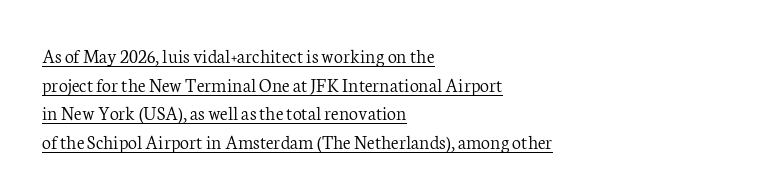
{"italic": "no", "bold": "no", "underline": "yes", "align": "left", "line_spacing": "normal", "line_spacing_ratio": 1.43, "letter_spacing": "normal", "letter_spacing_em": 0.0, "glyph_px": 20}
